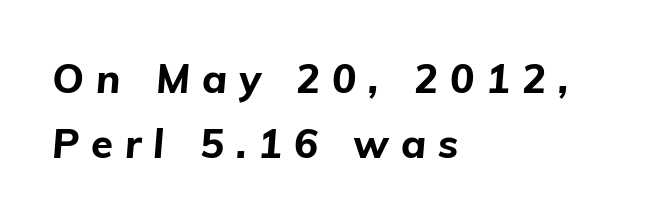
The typography opts for an oblique posture over an upright one. The passage shown is typed in a proportional face where columns would drift. Someone cranked the tracking dial way up on this one. Regular leading. The rendering uses a bold face; every stroke is thick and dark.
